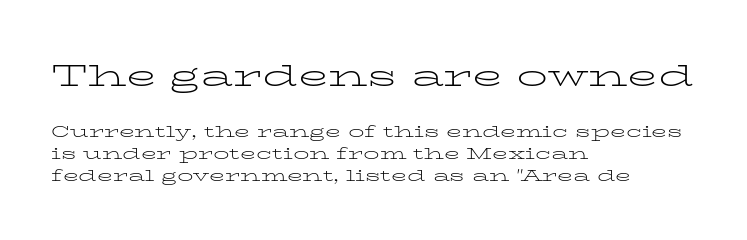
Ascenders rise straight up at ninety degrees. The passage shown is not bold in any degree. What kind of face is this? One with serifs. This rendering features lettering with no underline.
